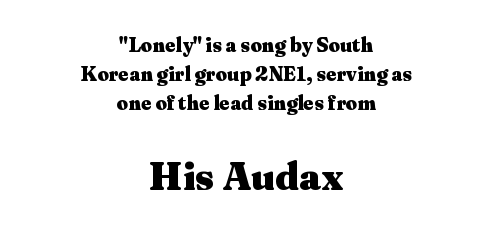
Q: Is the text bold? A: Yes.
Q: Is the text italic (slanted)? A: No, it is upright.
Q: Is the typeface a serif or a sans-serif typeface? A: Serif.
Q: Is the text underlined? A: No.
Q: How is the paragraph aligned? A: Centered.
Q: Is the spacing between letters normal or unusually wide? A: Normal.
Q: Is the spacing between lines tight, normal or loose? A: Normal.
Q: Which block of text is set in a larger size, the first (top) or the second (bottom)? A: The second (bottom) one.
Q: Width (condensed, normal, or wide)? A: Wide.
Q: Stroke contrast? A: Medium.
Q: x-height? A: Medium.
Q: Monospaced? A: No.
